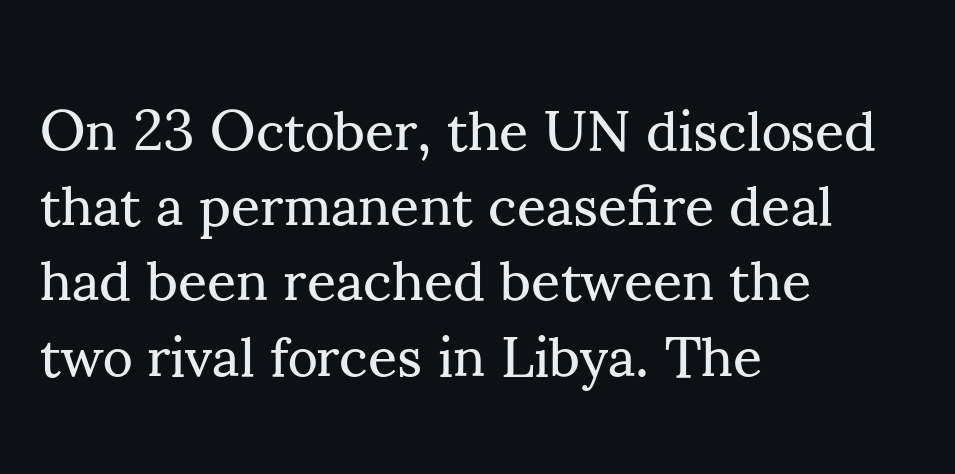
Words float on clear page, feet unadorned. A normal amount of white space separates one row of letters from the next. A typesetter would call this zero additional tracking. A classic flush-left, rag-right setting is used for this passage. If you drew a line through each stem, it would be perfectly vertical.
